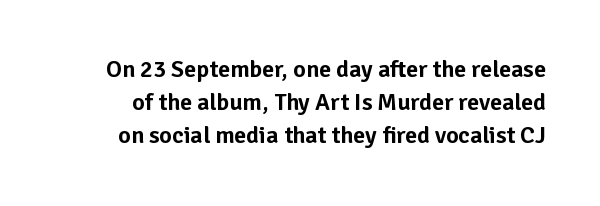
{"italic": "no", "underline": "no", "line_spacing": "normal", "line_spacing_ratio": 1.38, "letter_spacing": "normal", "letter_spacing_em": 0.0, "glyph_px": 24}
